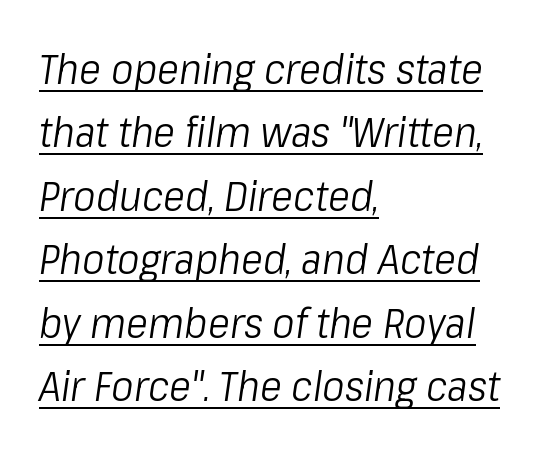
Notice how descenders clear the ascenders below comfortably — that's standard leading. Stroke mass is kept to a normal reading level or below. The font's italic variant was chosen for this text. Caption: standard tracking, unaltered.
